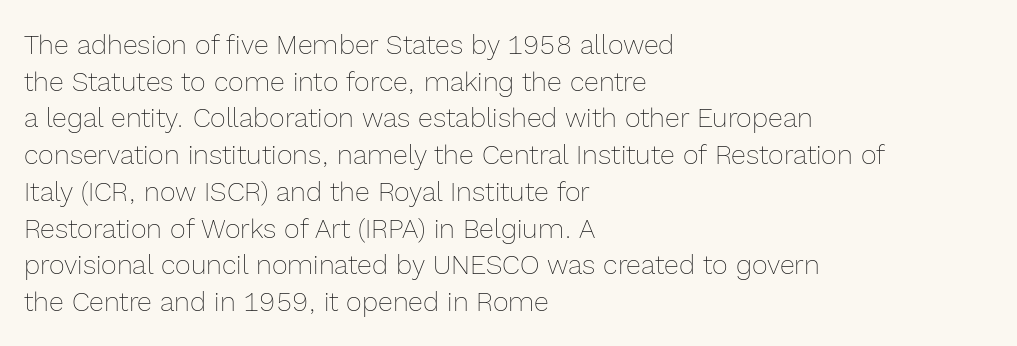
The image shows 27 px text type, upright; set left-aligned, normal line spacing (1.36x), normal letter spacing, not underlined.
